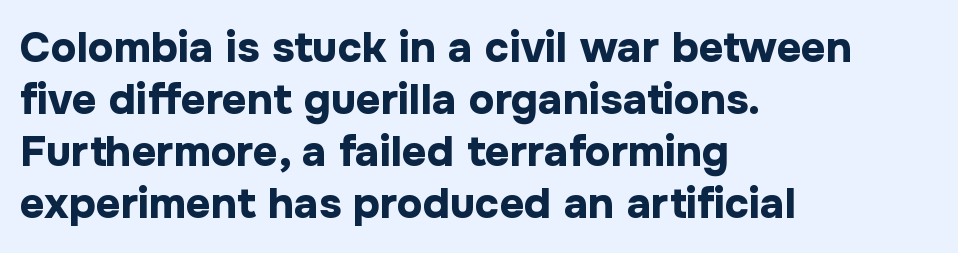
{"serif": "no", "italic": "no", "bold": "yes", "weight": "bold", "width": "normal", "stroke_contrast": "low", "x_height": "medium", "monospaced": "no", "underline": "no", "align": "left", "line_spacing_ratio": 1.21, "letter_spacing": "normal", "letter_spacing_em": 0.0, "glyph_px": 43}
